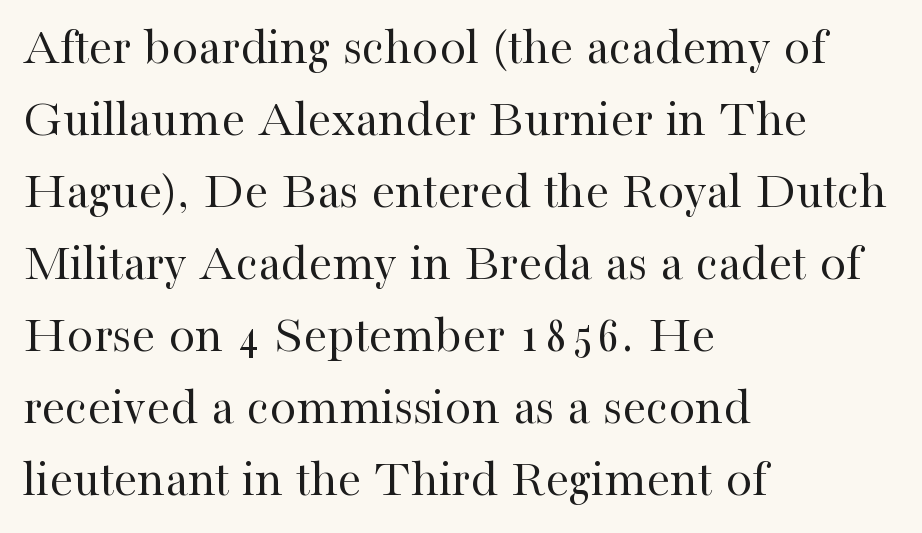
{"serif": "yes", "italic": "no", "bold": "no", "weight": "regular", "width": "normal", "stroke_contrast": "high", "x_height": "medium", "monospaced": "no", "underline": "no", "align": "left", "line_spacing": "normal", "line_spacing_ratio": 1.36, "letter_spacing": "normal", "letter_spacing_em": 0.0, "glyph_px": 53}
